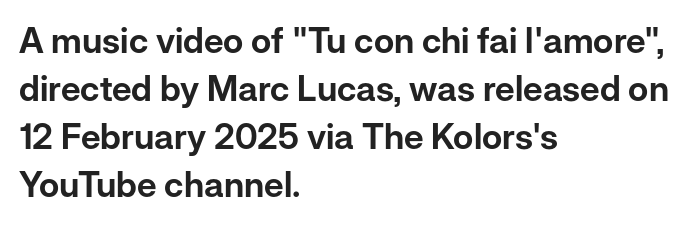
Q: Is the text italic (slanted)? A: No, it is upright.
Q: Is the typeface a serif or a sans-serif typeface? A: Sans-serif.
Q: Is the text underlined? A: No.
Q: How is the paragraph aligned? A: Left-aligned.
Q: Is the spacing between letters normal or unusually wide? A: Normal.
Q: Is the spacing between lines tight, normal or loose? A: Normal.
Q: Width (condensed, normal, or wide)? A: Normal.
Q: Stroke contrast? A: Low.
Q: x-height? A: Medium.
Q: Monospaced? A: No.
